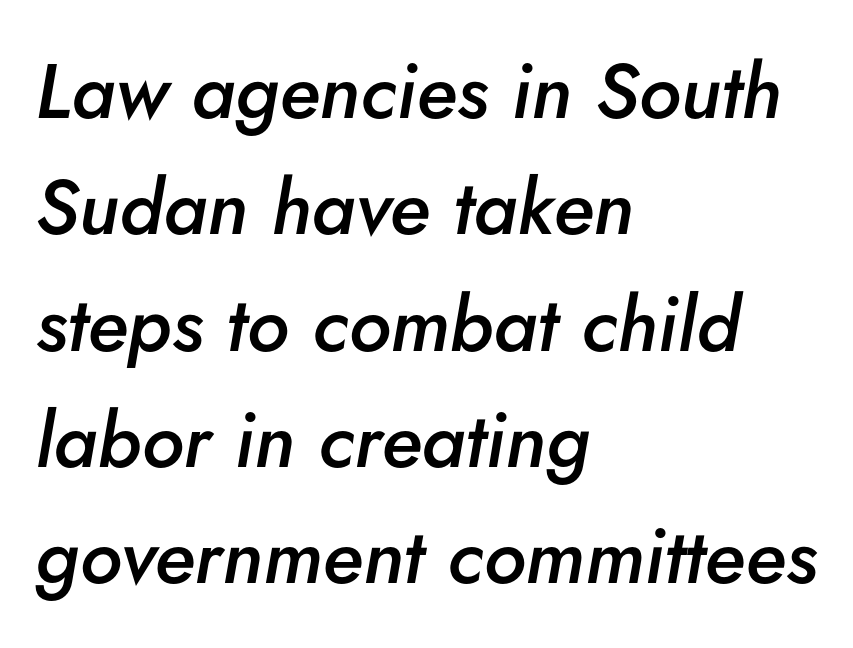
{"italic": "yes", "lean": "right", "slant_degrees": 5, "bold": "semi", "weight": "semibold", "width": "normal", "stroke_contrast": "low", "x_height": "small", "monospaced": "no", "underline": "no", "align": "left", "line_spacing": "normal", "line_spacing_ratio": 1.51, "letter_spacing": "normal", "letter_spacing_em": 0.0, "glyph_px": 77}
